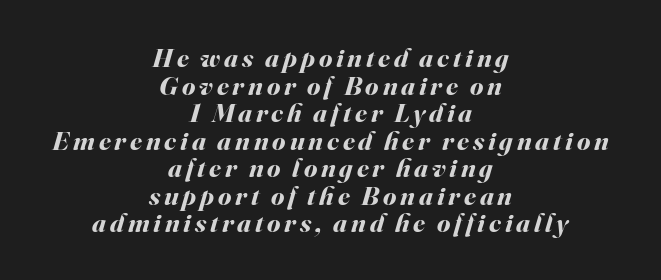
{"italic": "yes", "lean": "right", "slant_degrees": 16, "bold": "yes", "underline": "no", "align": "center", "line_spacing": "tight", "line_spacing_ratio": 1.02, "glyph_px": 27}
